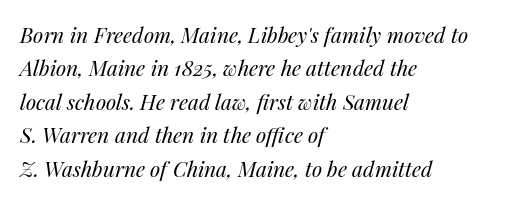
The typeface has the unassuming heft of standard copy or less. The setting favours the left margin, as ordinary paragraphs usually do. If you measured baseline to baseline, you'd find a middling distance. These lines keep a tight, regular rhythm from letter to letter.
